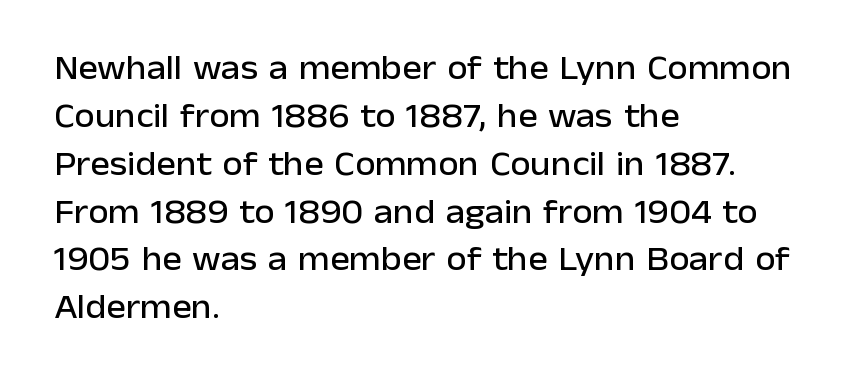
You could not count columns in this text — the font is proportionally spaced. The vertical gap from one line to the next is medium. Italic? Not at all — the glyphs are vertical. Serif or sans? Sans — the stroke terminals are bare. Underline: absent.
